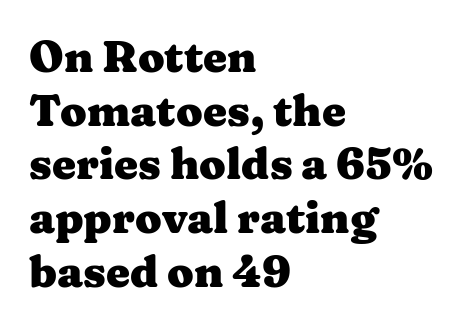
{"serif": "yes", "italic": "no", "bold": "yes", "weight": "heavy", "width": "wide", "stroke_contrast": "medium", "x_height": "medium", "monospaced": "no", "underline": "no", "align": "left", "line_spacing": "normal", "line_spacing_ratio": 1.25, "letter_spacing": "normal", "letter_spacing_em": 0.0, "glyph_px": 43}
